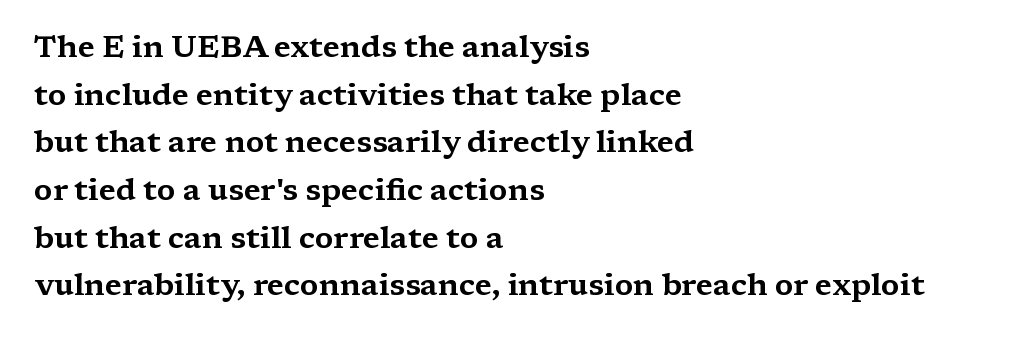
Q: Is the text italic (slanted)? A: No, it is upright.
Q: Is the typeface a serif or a sans-serif typeface? A: Serif.
Q: Is the text underlined? A: No.
Q: How is the paragraph aligned? A: Left-aligned.
Q: Is the spacing between letters normal or unusually wide? A: Normal.
Q: Is the spacing between lines tight, normal or loose? A: Normal.
Q: Width (condensed, normal, or wide)? A: Wide.
Q: Stroke contrast? A: Medium.
Q: x-height? A: Medium.
Q: Monospaced? A: No.
